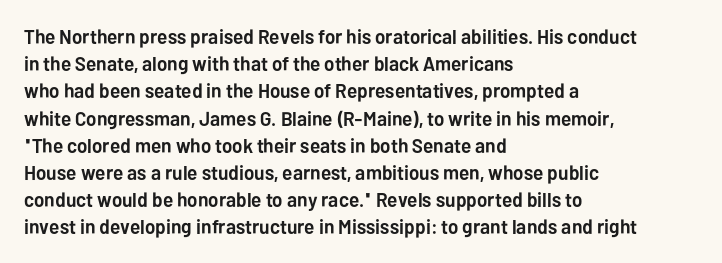
Vertical strokes here are truly vertical. Line spacing here is normal. The rendering anchors every line to the left-hand side. Short note: letters normally spaced. Has an underline been added? It has not. The sample has been set heavy, in full bold.
